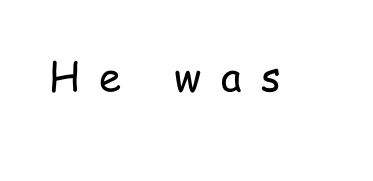
Q: Is the text bold? A: No.
Q: Is the text italic (slanted)? A: No, it is upright.
Q: Is the typeface a serif or a sans-serif typeface? A: Sans-serif.
Q: Is the text underlined? A: No.
Q: Is the spacing between letters normal or unusually wide? A: Unusually wide.
Q: Width (condensed, normal, or wide)? A: Condensed.
Q: Stroke contrast? A: Low.
Q: x-height? A: Medium.
Q: Monospaced? A: No.
